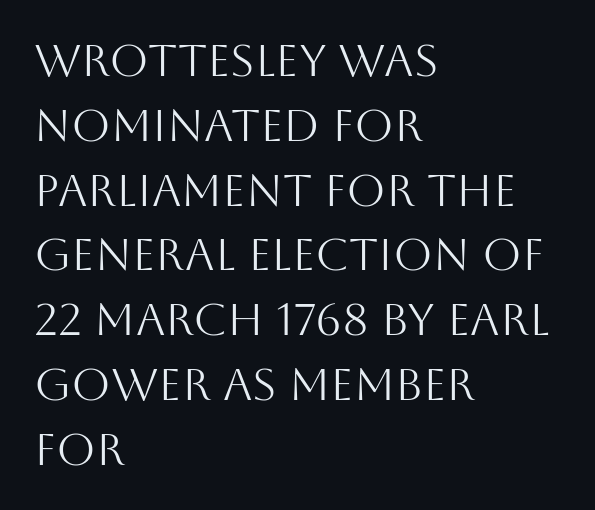
Q: Is the text bold? A: No.
Q: Is the text italic (slanted)? A: No, it is upright.
Q: Is the typeface a serif or a sans-serif typeface? A: Sans-serif.
Q: Is the text underlined? A: No.
Q: How is the paragraph aligned? A: Left-aligned.
Q: Is the spacing between letters normal or unusually wide? A: Normal.
Q: Is the spacing between lines tight, normal or loose? A: Normal.
Q: Width (condensed, normal, or wide)? A: Normal.
Q: Stroke contrast? A: Medium.
Q: x-height? A: Large.
Q: Monospaced? A: No.
